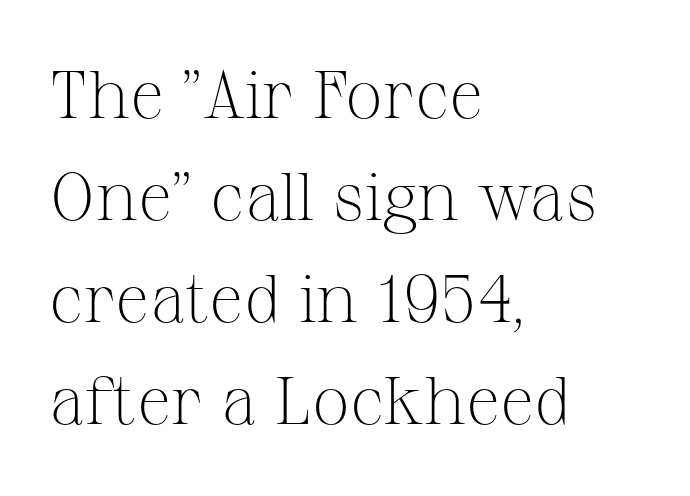
The glyphs in this specimen are seriffed. The line-height multiplier appears to be the usual default. Weight: regular or lighter. Nobody touched the tracking dial on this one. Alignment: flush left. Quick note: underline off.
